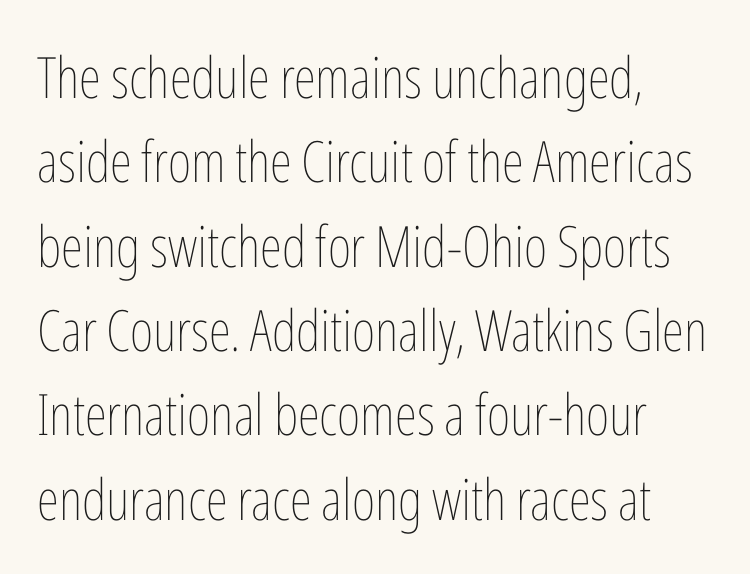
Each row of text sits above clean, open space. The passage shown has conventional tracking throughout. This sample keeps an unexceptional amount of space between lines. Does the copy run flush right? No — it runs flush left. This sample uses an upright cut, with every glyph sitting square on the baseline. Each stroke keeps to a modest, everyday thickness or less.
